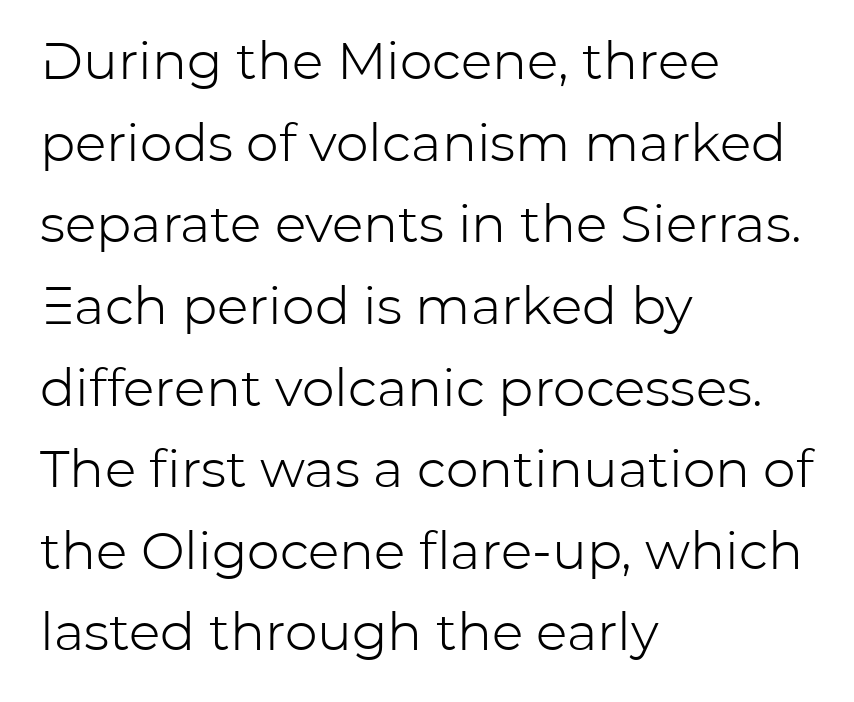
The image shows 52 px light sans-serif type, upright; set left-aligned, normal line spacing (1.57x), normal letter spacing, not underlined; low stroke contrast and a medium x-height.
